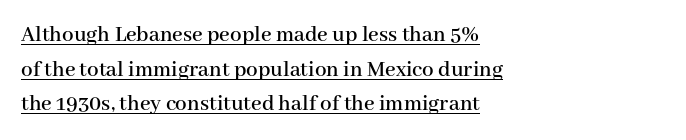
The image shows 23 px text type, upright; set left-aligned, normal line spacing (1.51x), normal letter spacing, underlined.
